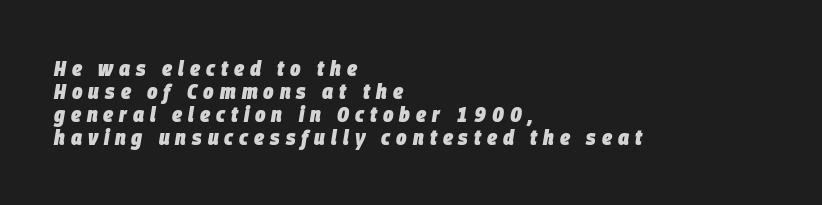
{"italic": "yes", "lean": "right", "slant_degrees": 9, "bold": "yes", "underline": "no", "align": "left", "line_spacing": "tight", "line_spacing_ratio": 1.05, "letter_spacing": "wide", "letter_spacing_em": 0.27, "glyph_px": 22}
